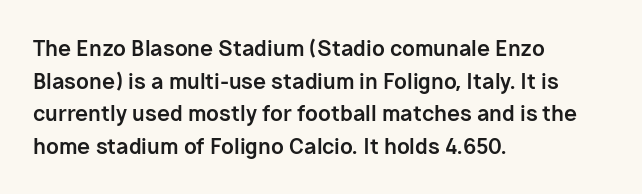
Q: Is the text bold? A: Yes.
Q: Is the text italic (slanted)? A: No, it is upright.
Q: Is the text underlined? A: No.
Q: How is the paragraph aligned? A: Left-aligned.
Q: Is the spacing between letters normal or unusually wide? A: Normal.
Q: Is the spacing between lines tight, normal or loose? A: Normal.
